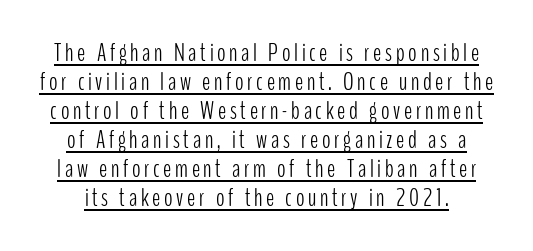
Q: Is the text bold? A: No.
Q: Is the text italic (slanted)? A: No, it is upright.
Q: Is the text underlined? A: Yes.
